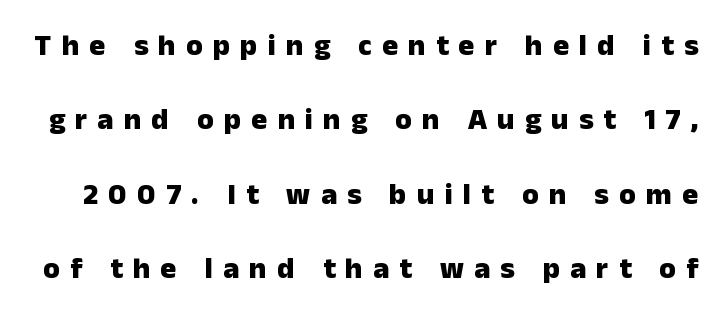
The image shows 30 px heavy sans-serif type, upright; set loose line spacing (2.48x), unusually wide letter spacing (+0.34 em), not underlined; low stroke contrast and a medium x-height.
